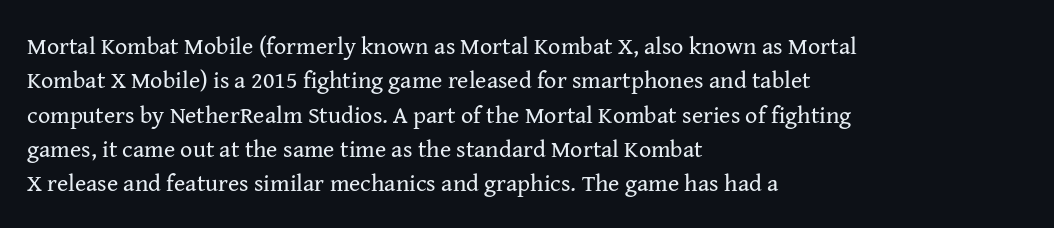
Vertical stems look standard width or narrower in stroke. Default kerning and tracking; the words read as compact shapes. These lines are set flush left with a ragged right edge. The baseline area is clear.
